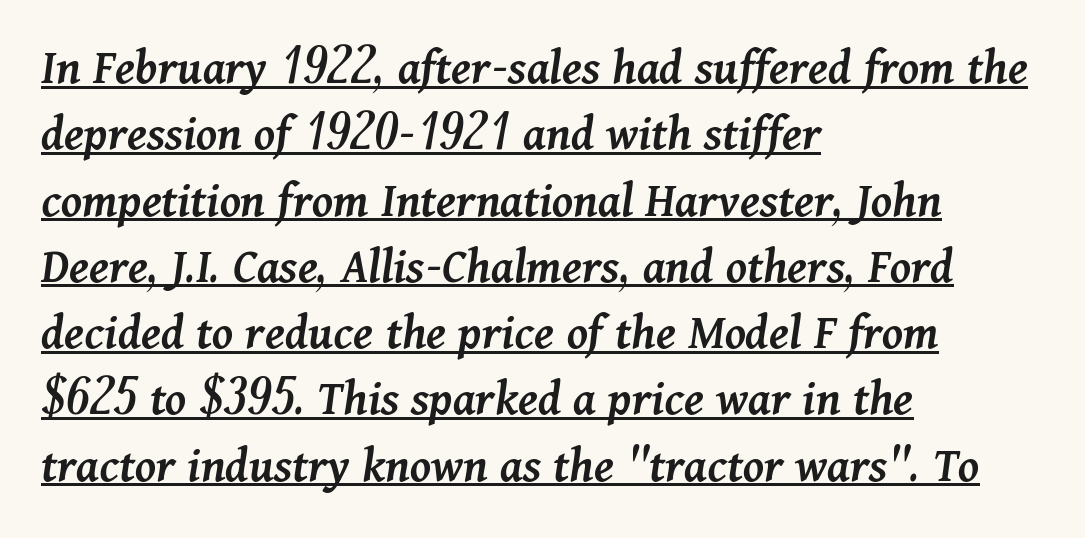
The image shows 51 px semibold type, italic (leaning right); set left-aligned, normal line spacing (1.3x), normal letter spacing, underlined; medium stroke contrast and a medium x-height.
